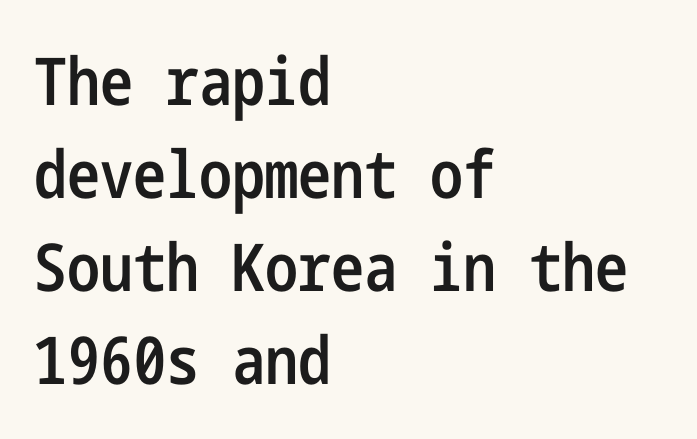
Q: Is the text bold? A: Semi-bold.
Q: Is the text italic (slanted)? A: No, it is upright.
Q: Is the typeface a serif or a sans-serif typeface? A: Sans-serif.
Q: Is the text underlined? A: No.
Q: How is the paragraph aligned? A: Left-aligned.
Q: Is the spacing between letters normal or unusually wide? A: Normal.
Q: Is the spacing between lines tight, normal or loose? A: Normal.
Q: Width (condensed, normal, or wide)? A: Condensed.
Q: Stroke contrast? A: Low.
Q: x-height? A: Medium.
